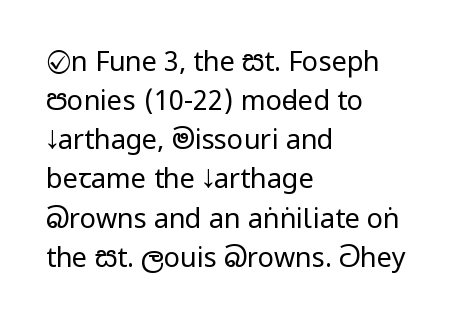
Default kerning and tracking; the words read as compact shapes. No heavy texture on the line: the type isn't bold. A roman cut, with each character standing at attention. Notice how the passage keeps a crisp vertical edge on the left only. Bare-footed words on every line.
